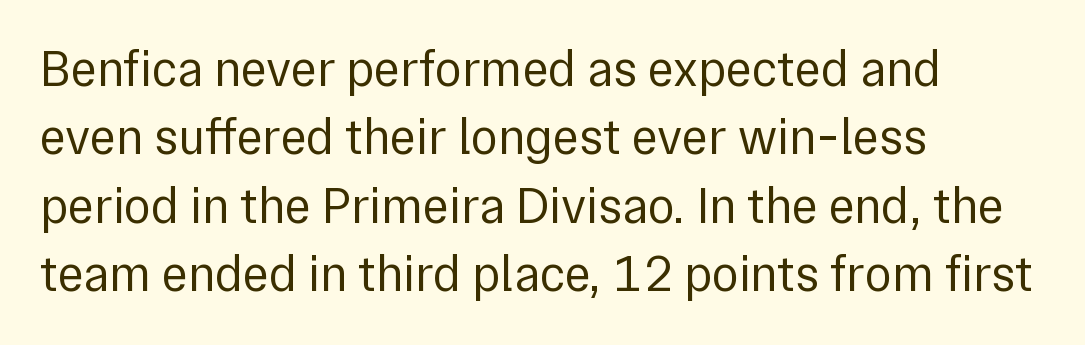
{"serif": "no", "italic": "no", "bold": "no", "weight": "regular", "width": "normal", "x_height": "medium", "monospaced": "no", "underline": "no", "align": "left", "line_spacing": "normal", "line_spacing_ratio": 1.37, "letter_spacing": "normal", "letter_spacing_em": 0.0, "glyph_px": 50}
